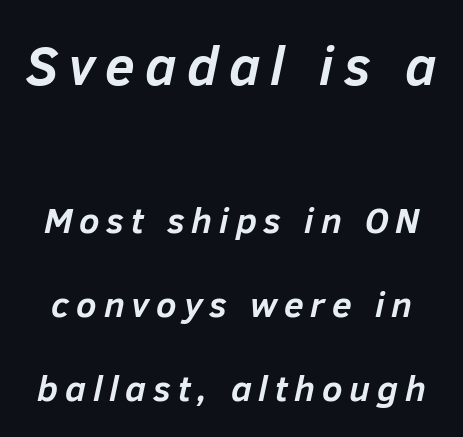
Q: Is the text bold? A: Yes.
Q: Is the text italic (slanted)? A: Yes, it leans right by about 12 degrees.
Q: Is the text underlined? A: No.
Q: Is the spacing between lines tight, normal or loose? A: Loose.
Q: Which block of text is set in a larger size, the first (top) or the second (bottom)? A: The first (top) one.
Q: Width (condensed, normal, or wide)? A: Normal.
Q: Stroke contrast? A: Low.
Q: x-height? A: Medium.
Q: Monospaced? A: No.
